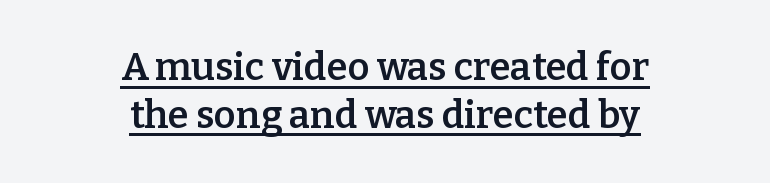
Weight check: semibold — heavier than regular, not quite bold. Somebody hit Ctrl+U on this one — the words are underlined. This sample has the flowing, uneven cadence of proportional lettering. Serifs: yes, visible at the terminals of the letterforms. Is there any slant? The stems are plumb. Regarding leading, the lines here are spaced in the standard way.
